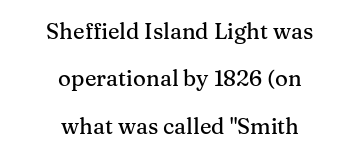
Style check: upright. The baseline area is clear. Notice the wide empty band between every row — that's loose leading. The horizontal fit of the characters is conventional and even.
